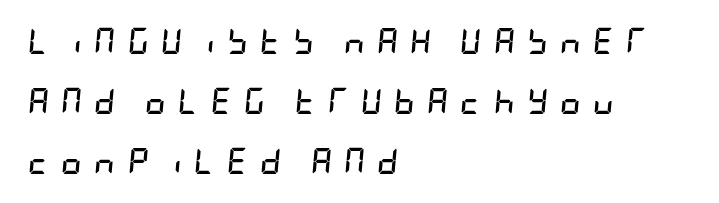
Q: Is the text bold? A: Yes.
Q: Is the text italic (slanted)? A: Yes, it leans right by about 5 degrees.
Q: Is the text underlined? A: No.
Q: How is the paragraph aligned? A: Left-aligned.
Q: Is the spacing between letters normal or unusually wide? A: Unusually wide.
Q: Is the spacing between lines tight, normal or loose? A: Loose.
